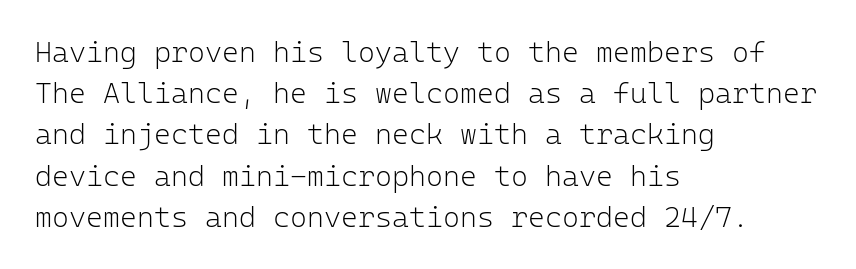
Stroke terminals: plain, sans-serif. The axis of the letterforms is exactly vertical. Quick note: underline off. Do the characters align in a grid? Yes, the font is monospaced. Does the copy run flush right? No — it runs flush left. On a weight scale, this lands at 450 or below.
